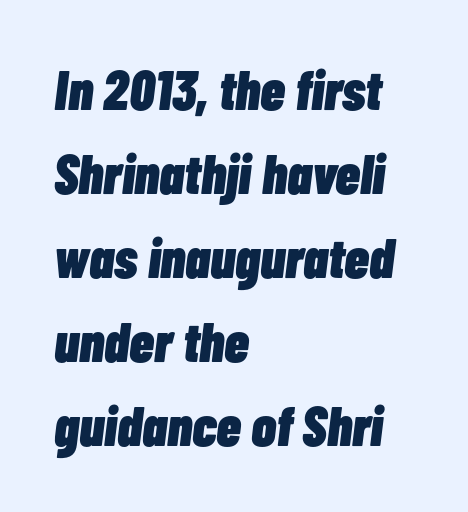
The image shows 56 px heavy, condensed type, italic (leaning right); set left-aligned, normal line spacing (1.5x), normal letter spacing, not underlined; low stroke contrast and a medium x-height.
